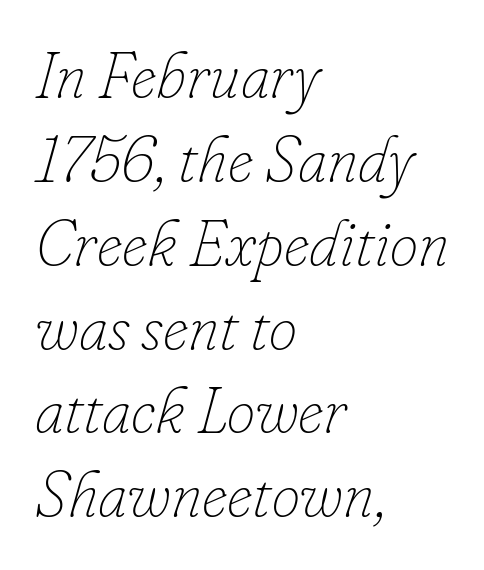
{"italic": "yes", "lean": "right", "slant_degrees": 16, "bold": "no", "weight": "thin", "width": "normal", "stroke_contrast": "low", "x_height": "small", "monospaced": "no", "underline": "no", "align": "left", "line_spacing": "normal", "line_spacing_ratio": 1.31, "letter_spacing": "normal", "letter_spacing_em": 0.0, "glyph_px": 64}
